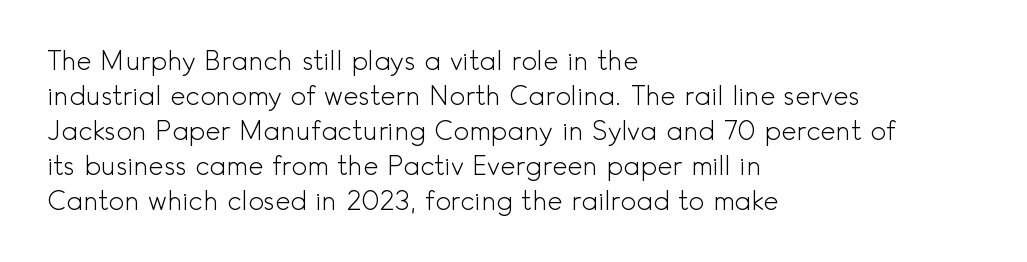
{"italic": "no", "bold": "no", "underline": "no", "align": "left", "line_spacing": "normal", "line_spacing_ratio": 1.35, "letter_spacing": "normal", "letter_spacing_em": 0.0, "glyph_px": 26}
